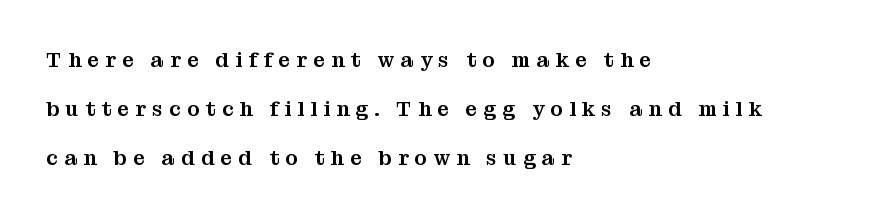
Q: Is the text italic (slanted)? A: No, it is upright.
Q: Is the text underlined? A: No.
Q: How is the paragraph aligned? A: Left-aligned.
Q: Is the spacing between letters normal or unusually wide? A: Unusually wide.
Q: Is the spacing between lines tight, normal or loose? A: Loose.
